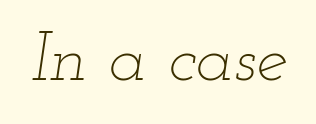
The rendering keeps characters at their native spacing. Do the characters align in a grid? No, the font is proportional. The string is rendered with underlining switched off. No chunkiness to these letters — they're not bold. A typesetter would mark this as italic.
